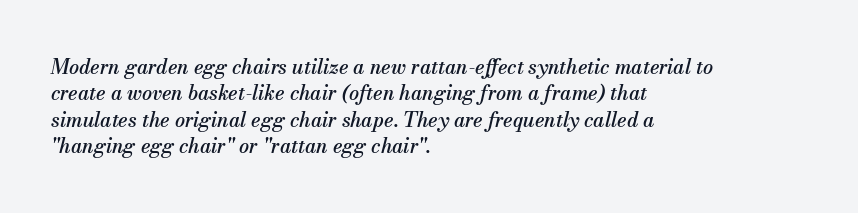
{"italic": "yes", "lean": "right", "slant_degrees": 13, "underline": "no", "align": "left", "line_spacing": "normal", "line_spacing_ratio": 1.32, "letter_spacing": "normal", "letter_spacing_em": 0.0, "glyph_px": 20}
